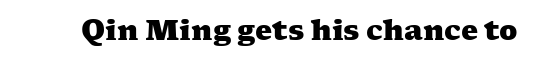
Q: Is the text bold? A: Yes.
Q: Is the text underlined? A: No.
Q: Is the spacing between letters normal or unusually wide? A: Normal.
